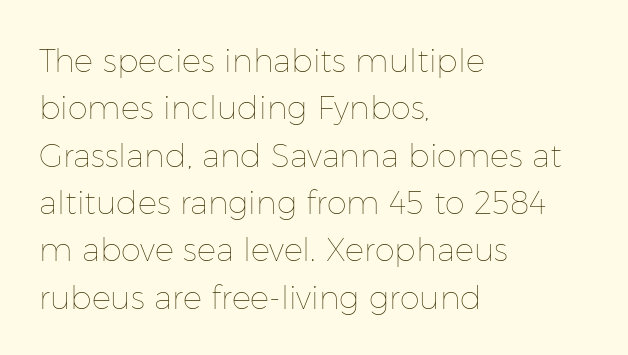
Here the glyphs are tracked normally, forming tight word shapes. Vertically, the passage feels balanced, rows spaced as you'd expect. Proportional: the letters do not fall into vertical columns. The letters stand upright; this is a roman face. Vertical stems look standard width or narrower in stroke.
